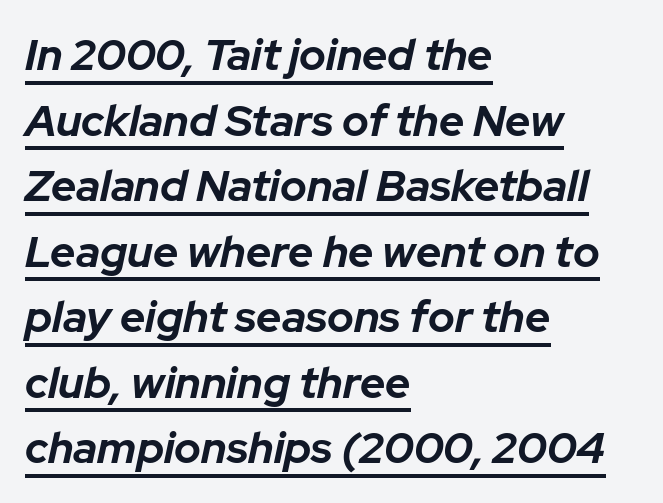
Q: Is the text bold? A: Yes.
Q: Is the text italic (slanted)? A: Yes, it leans right by about 12 degrees.
Q: Is the text underlined? A: Yes.
Q: How is the paragraph aligned? A: Left-aligned.
Q: Is the spacing between letters normal or unusually wide? A: Normal.
Q: Is the spacing between lines tight, normal or loose? A: Normal.
Q: Width (condensed, normal, or wide)? A: Normal.
Q: Stroke contrast? A: Low.
Q: x-height? A: Medium.
Q: Monospaced? A: No.
